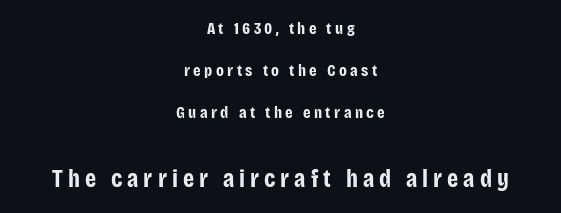
The tracking jumps out immediately: characters are airy and widely separated. This rendering uses center alignment, leaving both contours irregular but symmetric. Scale increases going downward across the two blocks. This rendering features lettering with no underline. The letters are bold, with thick, heavy strokes. Each new line begins a long way beneath the previous one.
